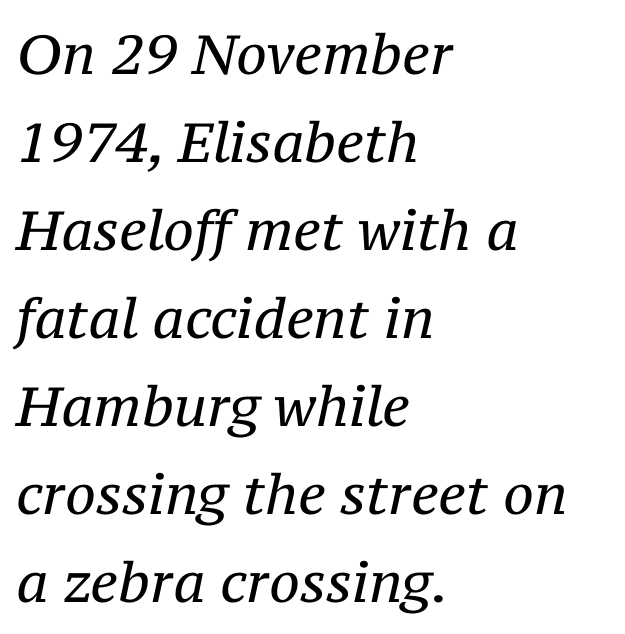
Q: Is the text bold? A: No.
Q: Is the text italic (slanted)? A: Yes, it leans right by about 12 degrees.
Q: Is the typeface a serif or a sans-serif typeface? A: Serif.
Q: Is the text underlined? A: No.
Q: How is the paragraph aligned? A: Left-aligned.
Q: Is the spacing between letters normal or unusually wide? A: Normal.
Q: Is the spacing between lines tight, normal or loose? A: Normal.
Q: Width (condensed, normal, or wide)? A: Normal.
Q: Stroke contrast? A: Medium.
Q: x-height? A: Medium.
Q: Monospaced? A: No.
